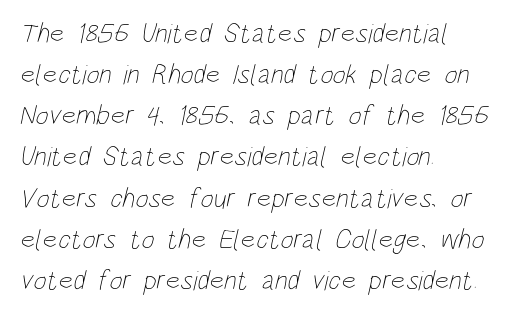
Students, note that the glyphs here touch the page at normal intervals. Leftover space on each line is placed entirely after the last word. Regular leading. The strip under each line holds only bare page. Spacing verdict: proportional, widths tailored to each character.
